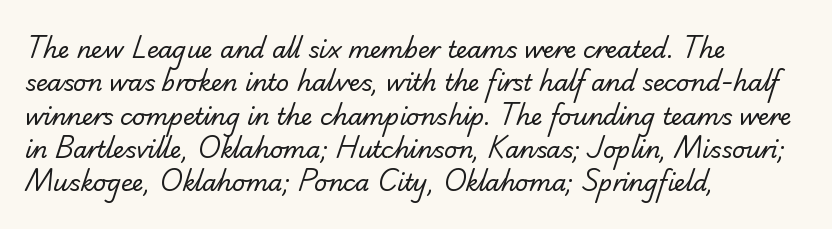
{"bold": "no", "underline": "no", "align": "left", "line_spacing": "normal", "line_spacing_ratio": 1.45, "letter_spacing": "normal", "letter_spacing_em": 0.0, "glyph_px": 23}
